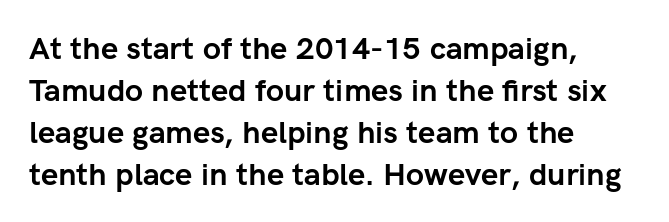
Q: Is the text bold? A: Yes.
Q: Is the text italic (slanted)? A: No, it is upright.
Q: Is the typeface a serif or a sans-serif typeface? A: Sans-serif.
Q: Is the text underlined? A: No.
Q: How is the paragraph aligned? A: Left-aligned.
Q: Is the spacing between letters normal or unusually wide? A: Normal.
Q: Is the spacing between lines tight, normal or loose? A: Normal.
Q: Width (condensed, normal, or wide)? A: Normal.
Q: Stroke contrast? A: Low.
Q: x-height? A: Medium.
Q: Monospaced? A: No.
